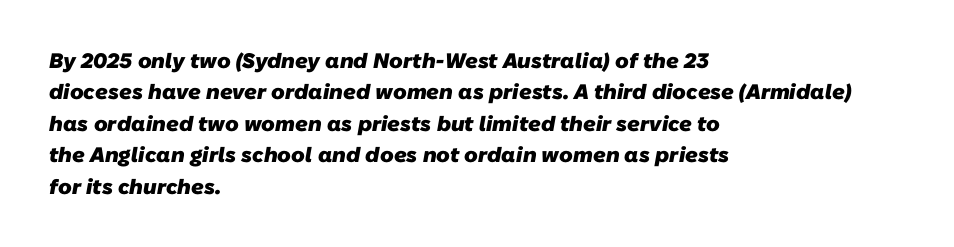
{"bold": "yes", "underline": "no", "align": "left", "line_spacing": "normal", "line_spacing_ratio": 1.5, "letter_spacing": "normal", "letter_spacing_em": 0.0, "glyph_px": 21}
